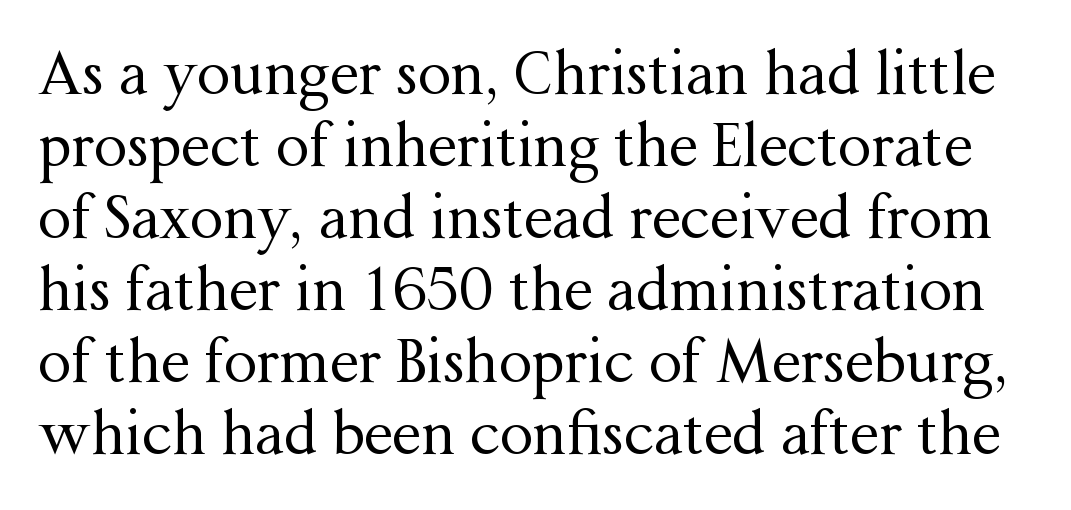
The image shows 59 px regular-weight serif type, upright; set line spacing 1.22x, normal letter spacing, not underlined; medium stroke contrast and a medium x-height.
